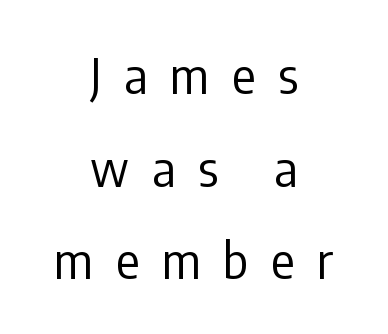
Q: Is the text bold? A: No.
Q: Is the text italic (slanted)? A: No, it is upright.
Q: Is the typeface a serif or a sans-serif typeface? A: Sans-serif.
Q: Is the text underlined? A: No.
Q: How is the paragraph aligned? A: Centered.
Q: Is the spacing between letters normal or unusually wide? A: Unusually wide.
Q: Width (condensed, normal, or wide)? A: Condensed.
Q: Stroke contrast? A: Low.
Q: x-height? A: Medium.
Q: Monospaced? A: No.
